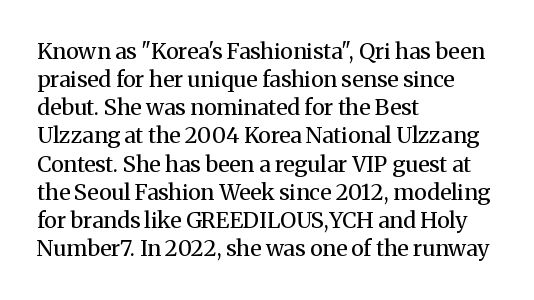
The image shows 22 px text type, upright; set left-aligned, normal line spacing (1.28x), normal letter spacing, not underlined.
